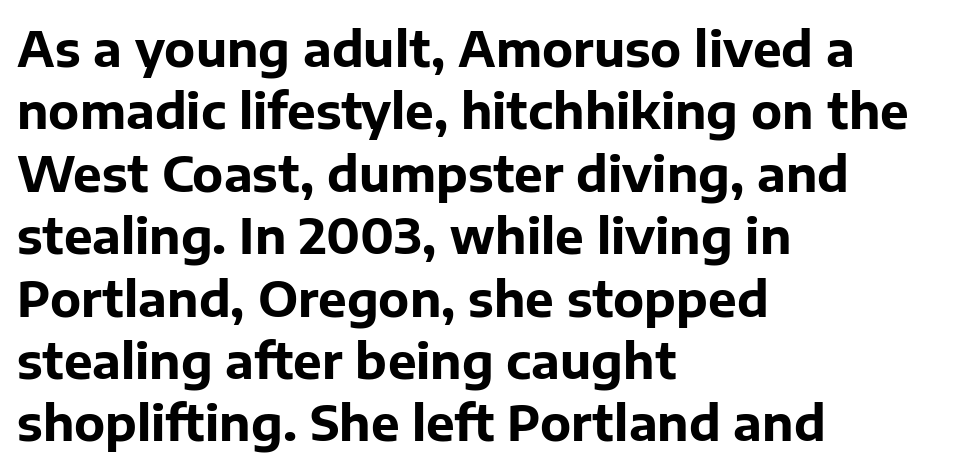
Q: Is the text bold? A: Yes.
Q: Is the text italic (slanted)? A: No, it is upright.
Q: Is the typeface a serif or a sans-serif typeface? A: Sans-serif.
Q: Is the text underlined? A: No.
Q: How is the paragraph aligned? A: Left-aligned.
Q: Is the spacing between letters normal or unusually wide? A: Normal.
Q: Is the spacing between lines tight, normal or loose? A: Normal.
Q: Width (condensed, normal, or wide)? A: Normal.
Q: Stroke contrast? A: Low.
Q: x-height? A: Medium.
Q: Monospaced? A: No.
